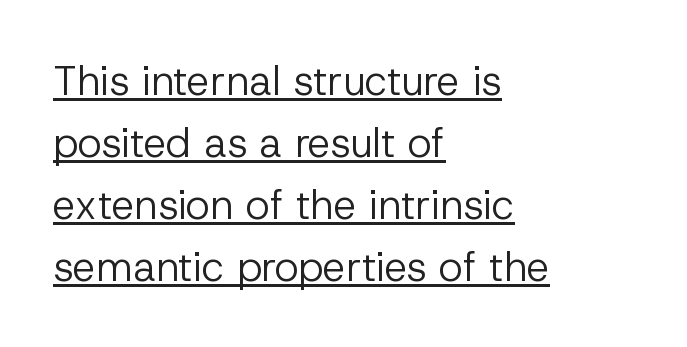
The image shows 41 px regular-weight sans-serif type, upright; set left-aligned, normal line spacing (1.51x), normal letter spacing, underlined; low stroke contrast and a medium x-height.
